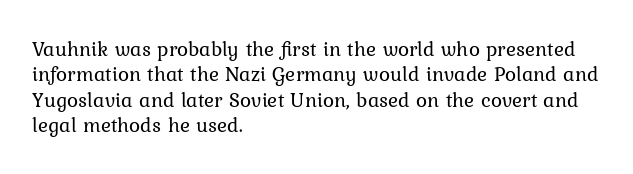
A bare baseline throughout the passage. Line beginnings align vertically; line endings do not. This sample uses plain, unmodified letter spacing. Posture: straight, roman, zero tilt. Is this a heavy cut? Hardly; it is regular or lighter.
